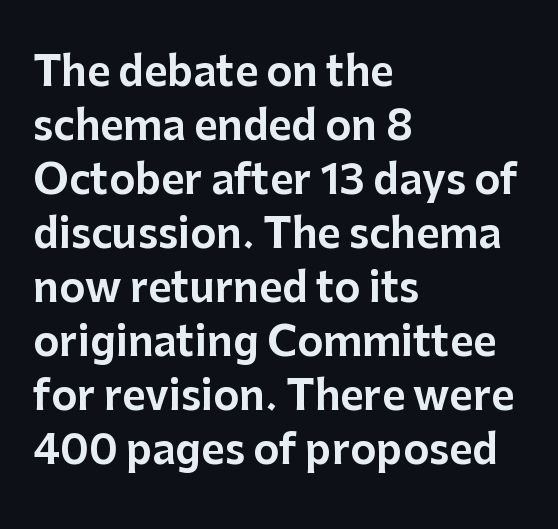
Q: Is the text italic (slanted)? A: No, it is upright.
Q: Is the typeface a serif or a sans-serif typeface? A: Sans-serif.
Q: Is the text underlined? A: No.
Q: How is the paragraph aligned? A: Left-aligned.
Q: Is the spacing between letters normal or unusually wide? A: Normal.
Q: Is the spacing between lines tight, normal or loose? A: Normal.
Q: Width (condensed, normal, or wide)? A: Normal.
Q: Stroke contrast? A: Low.
Q: x-height? A: Medium.
Q: Monospaced? A: No.
